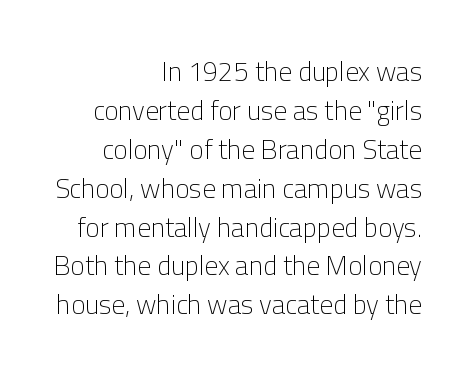
The image shows 27 px text type, upright; set right-aligned, normal line spacing (1.44x), normal letter spacing, not underlined.
